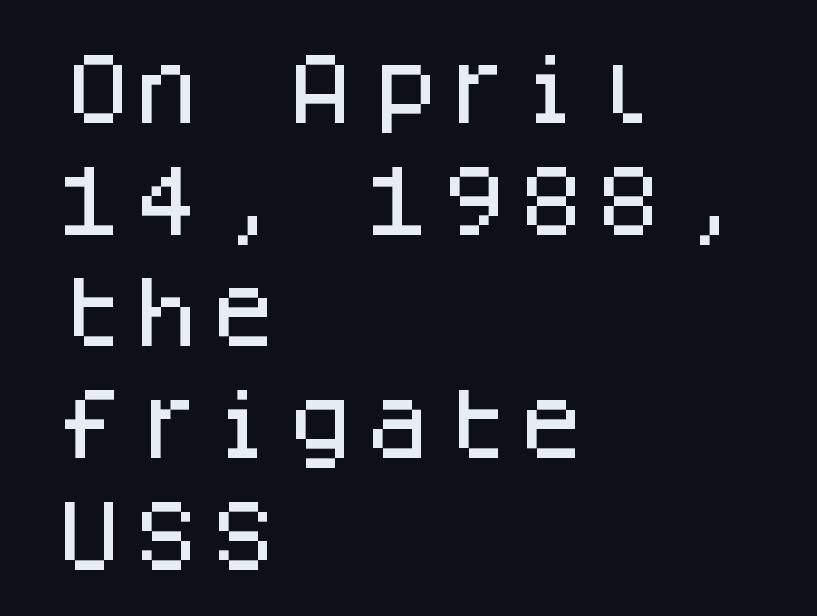
Q: Is the text italic (slanted)? A: No, it is upright.
Q: Is the typeface a serif or a sans-serif typeface? A: Sans-serif.
Q: Is the text underlined? A: No.
Q: How is the paragraph aligned? A: Left-aligned.
Q: Is the spacing between letters normal or unusually wide? A: Normal.
Q: Is the spacing between lines tight, normal or loose? A: Normal.
Q: Width (condensed, normal, or wide)? A: Normal.
Q: Stroke contrast? A: Low.
Q: x-height? A: Large.
Q: Monospaced? A: Yes.
